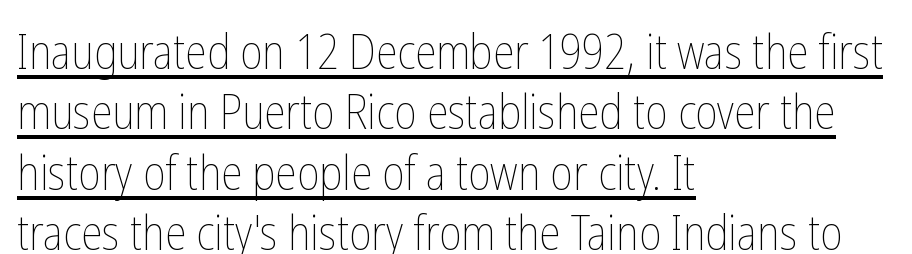
The image shows 48 px thin, condensed type, upright; set left-aligned, normal line spacing (1.26x), normal letter spacing, underlined; low stroke contrast and a medium x-height.
